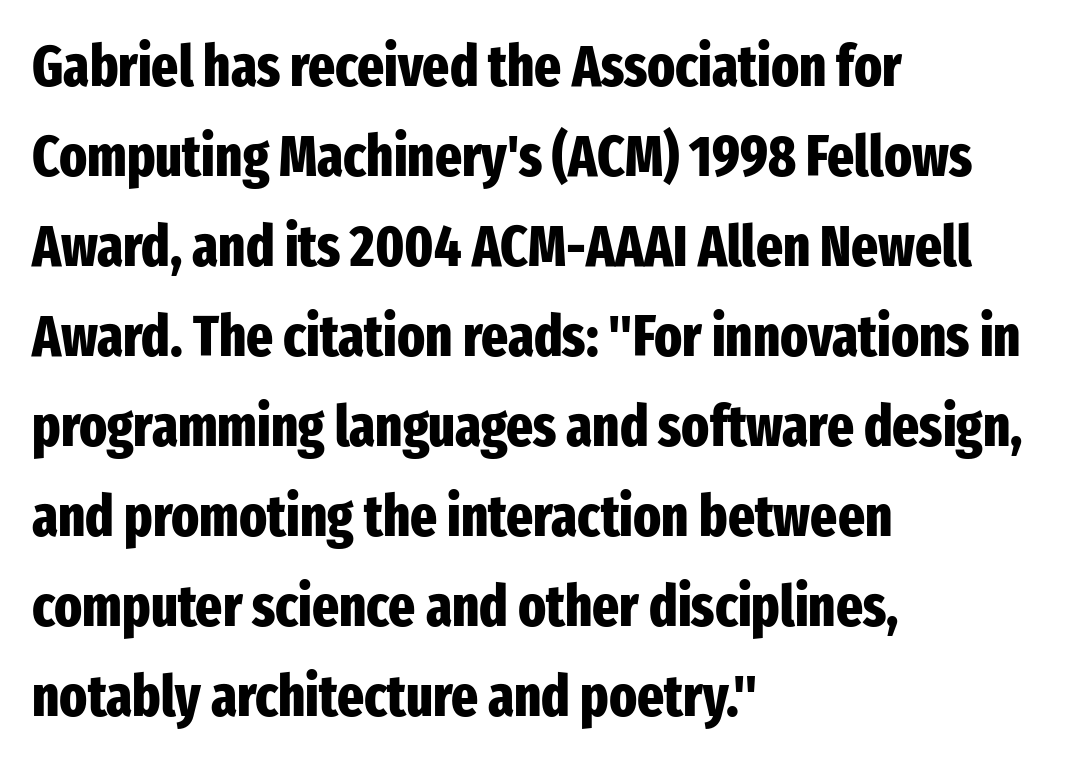
The characters look thick and weighty, a clear bold. Ordinary non-slanted type is in use. The gaps between neighbouring characters are ordinary and unremarkable. Compared with typical paragraphs, the rows here are spaced about the same.
